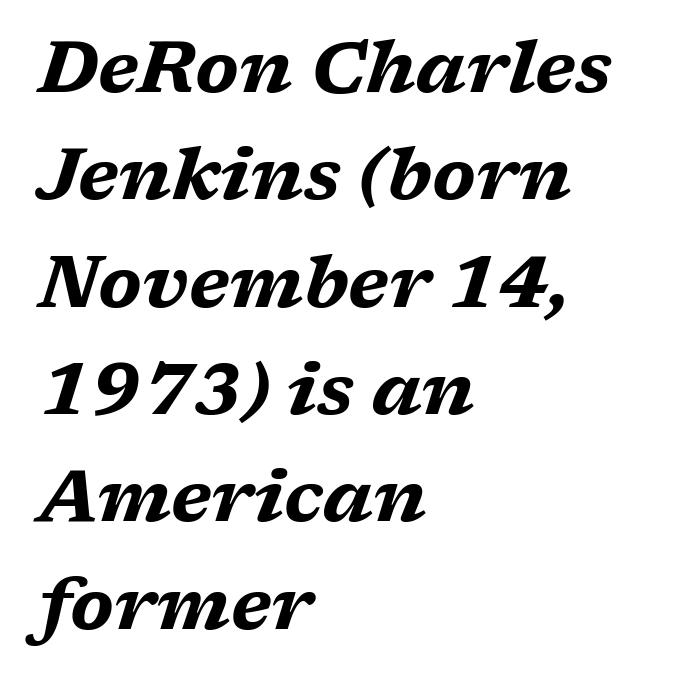
Q: Is the text bold? A: Yes.
Q: Is the text italic (slanted)? A: Yes, it leans right by about 17 degrees.
Q: Is the text underlined? A: No.
Q: How is the paragraph aligned? A: Left-aligned.
Q: Is the spacing between letters normal or unusually wide? A: Normal.
Q: Is the spacing between lines tight, normal or loose? A: Normal.
Q: Width (condensed, normal, or wide)? A: Wide.
Q: Stroke contrast? A: Medium.
Q: x-height? A: Medium.
Q: Monospaced? A: No.
